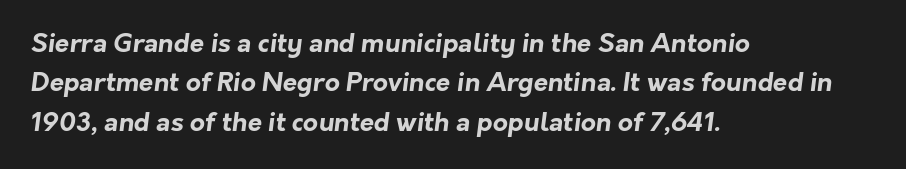
The image shows 26 px bold type; set left-aligned, normal line spacing (1.51x), normal letter spacing, not underlined.
